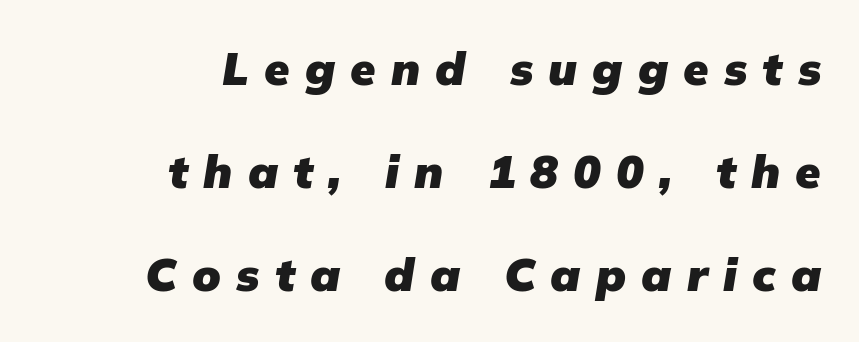
{"serif": "no", "bold": "yes", "weight": "heavy", "width": "normal", "stroke_contrast": "low", "x_height": "medium", "monospaced": "no", "underline": "no", "align": "right", "line_spacing": "loose", "line_spacing_ratio": 2.24, "letter_spacing": "wide", "letter_spacing_em": 0.33, "glyph_px": 46}
